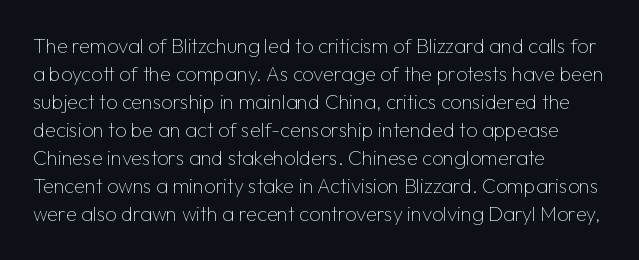
A roman cut, with each character standing at attention. Compared with a centered layout, this one pins lines to the left instead. Evenly set lines give the paragraph a standard silhouette. Heft: none added — not bold. The baseline area is clear.
